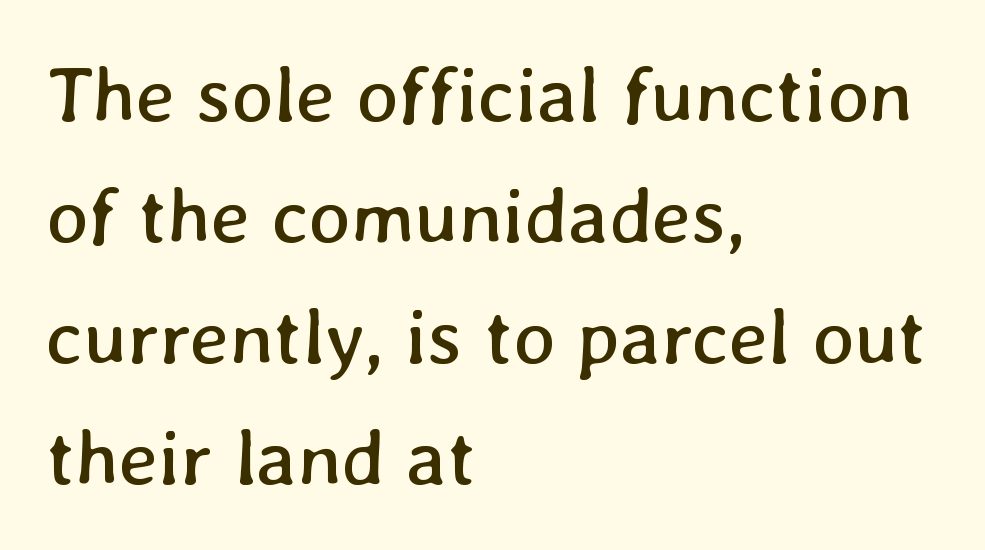
Q: Is the text bold? A: No.
Q: Is the text underlined? A: No.
Q: How is the paragraph aligned? A: Left-aligned.
Q: Is the spacing between letters normal or unusually wide? A: Normal.
Q: Is the spacing between lines tight, normal or loose? A: Normal.
Q: Width (condensed, normal, or wide)? A: Normal.
Q: Stroke contrast? A: Low.
Q: x-height? A: Medium.
Q: Monospaced? A: No.
